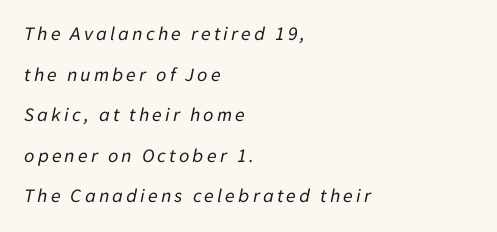
Q: Is the text bold? A: No.
Q: Is the text italic (slanted)? A: Yes, it leans right by about 11 degrees.
Q: Is the text underlined? A: No.
Q: How is the paragraph aligned? A: Left-aligned.
Q: Is the spacing between lines tight, normal or loose? A: Loose.
